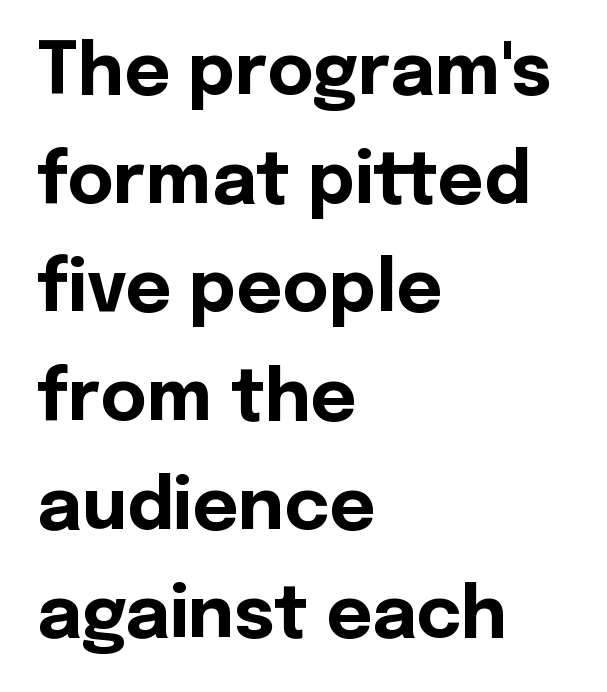
Compared with typical body copy, the letter spacing here is the same. Varying glyph widths throughout — classic text-font behaviour. Typeset ragged right — the left edge is the straight one. Ordinary non-slanted type is in use.
